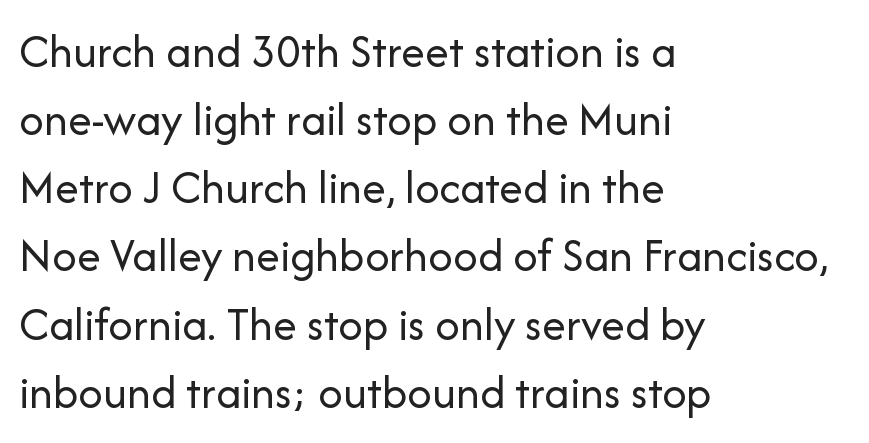
{"serif": "no", "italic": "no", "bold": "no", "weight": "regular", "width": "normal", "stroke_contrast": "low", "x_height": "medium", "monospaced": "no", "underline": "no", "align": "left", "line_spacing": "normal", "line_spacing_ratio": 1.42, "letter_spacing": "normal", "letter_spacing_em": 0.0, "glyph_px": 48}
